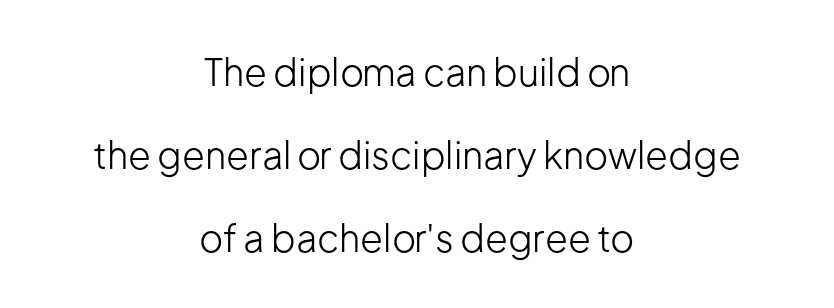
Q: Is the text bold? A: No.
Q: Is the text italic (slanted)? A: No, it is upright.
Q: Is the typeface a serif or a sans-serif typeface? A: Sans-serif.
Q: Is the text underlined? A: No.
Q: How is the paragraph aligned? A: Centered.
Q: Is the spacing between letters normal or unusually wide? A: Normal.
Q: Is the spacing between lines tight, normal or loose? A: Loose.
Q: Width (condensed, normal, or wide)? A: Normal.
Q: Stroke contrast? A: Low.
Q: x-height? A: Medium.
Q: Monospaced? A: No.
